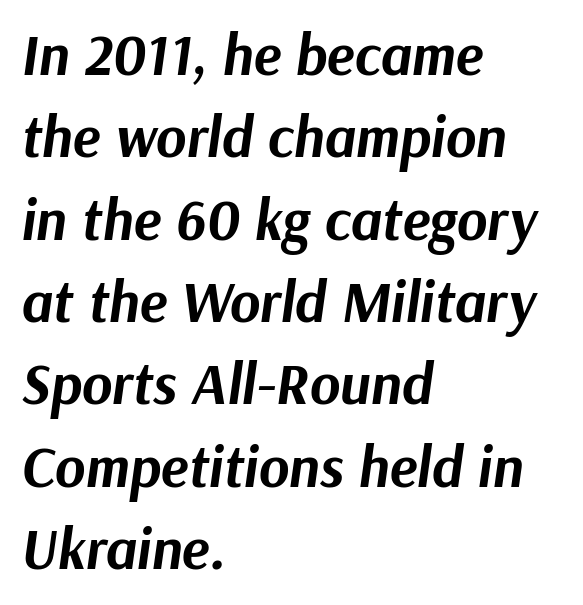
{"italic": "yes", "lean": "right", "slant_degrees": 9, "bold": "yes", "weight": "bold", "width": "normal", "stroke_contrast": "medium", "x_height": "medium", "monospaced": "no", "underline": "no", "align": "left", "line_spacing": "normal", "line_spacing_ratio": 1.42, "letter_spacing": "normal", "letter_spacing_em": 0.0, "glyph_px": 58}
